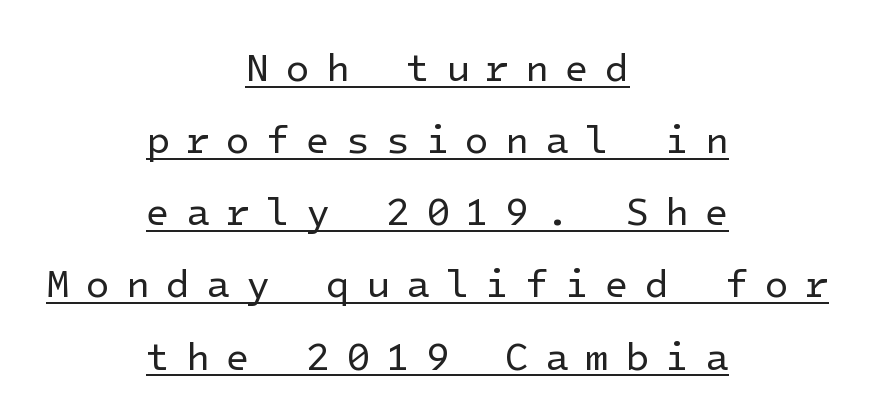
Q: Is the text bold? A: No.
Q: Is the text italic (slanted)? A: No, it is upright.
Q: Is the typeface a serif or a sans-serif typeface? A: Sans-serif.
Q: Is the text underlined? A: Yes.
Q: How is the paragraph aligned? A: Centered.
Q: Is the spacing between letters normal or unusually wide? A: Unusually wide.
Q: Width (condensed, normal, or wide)? A: Normal.
Q: Stroke contrast? A: Low.
Q: x-height? A: Medium.
